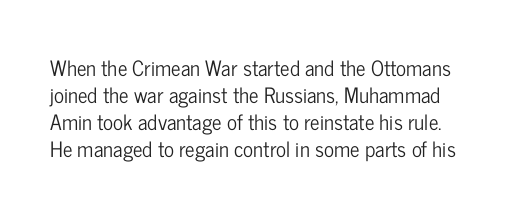
Q: Is the text italic (slanted)? A: No, it is upright.
Q: Is the text underlined? A: No.
Q: Is the spacing between letters normal or unusually wide? A: Normal.
Q: Is the spacing between lines tight, normal or loose? A: Normal.
